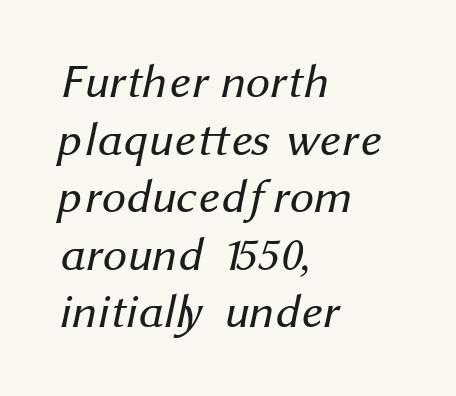
The image shows 48 px regular-weight sans-serif type; set left-aligned, line spacing 1.2x, normal letter spacing, not underlined; medium stroke contrast and a medium x-height.
